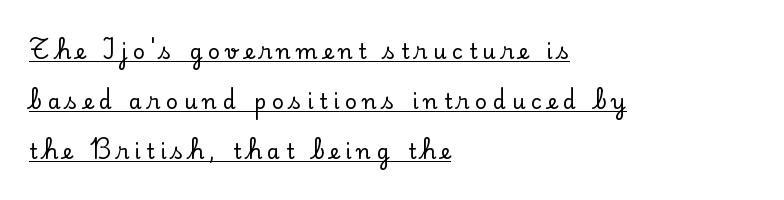
The image shows 21 px text type, upright; set left-aligned, loose line spacing (2.39x), unusually wide letter spacing (+0.27 em), underlined.
